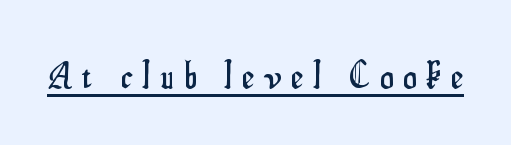
Loose tracking; the words dissolve into strings of separated letters. Proportional: the letters do not fall into vertical columns. You can tell from the bare stems that sans-serif type was used. A rule runs beneath these lines of type.
